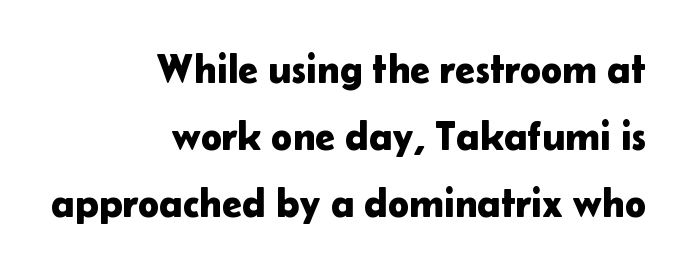
Q: Is the text italic (slanted)? A: No, it is upright.
Q: Is the typeface a serif or a sans-serif typeface? A: Sans-serif.
Q: Is the text underlined? A: No.
Q: How is the paragraph aligned? A: Right-aligned.
Q: Is the spacing between letters normal or unusually wide? A: Normal.
Q: Is the spacing between lines tight, normal or loose? A: Normal.
Q: Width (condensed, normal, or wide)? A: Normal.
Q: Stroke contrast? A: Low.
Q: x-height? A: Medium.
Q: Monospaced? A: No.
